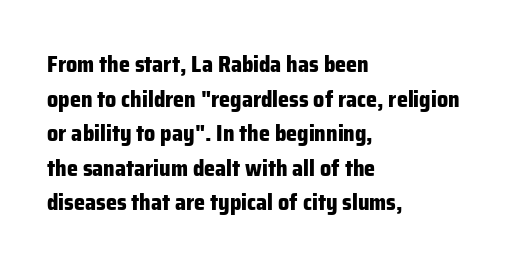
{"italic": "no", "bold": "yes", "underline": "no", "align": "left", "line_spacing": "normal", "line_spacing_ratio": 1.57, "letter_spacing": "normal", "letter_spacing_em": 0.0, "glyph_px": 22}
